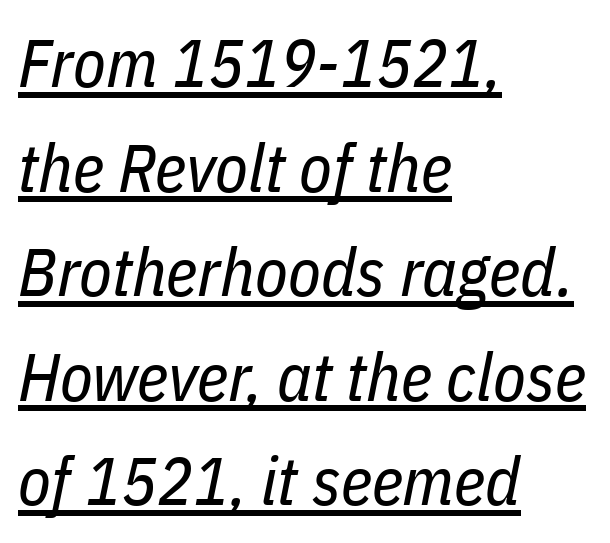
The image shows 67 px regular-weight, condensed type, italic (leaning right); set left-aligned, normal line spacing (1.56x), normal letter spacing, underlined; low stroke contrast and a medium x-height.
